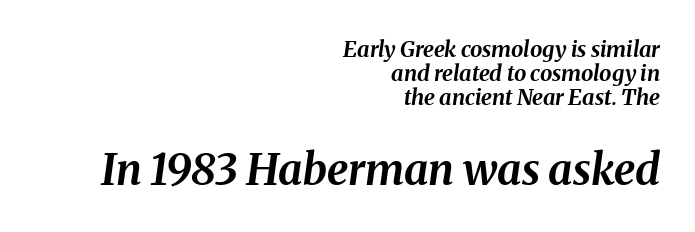
The image shows 43 px bold type, italic (leaning right); set right-aligned, tight line spacing (1.1x), normal letter spacing, not underlined; the second (bottom) block is 1.95x larger; medium stroke contrast and a medium x-height.
